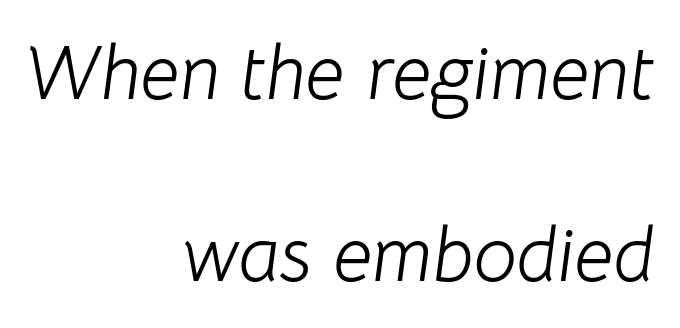
How are the letters spaced? Ordinarily, with no added tracking. Weight class: somewhere from thin through regular. The space between consecutive lines is lavish. This sample has the flowing, uneven cadence of proportional lettering. Anything drawn beneath the words? Only blank space.
